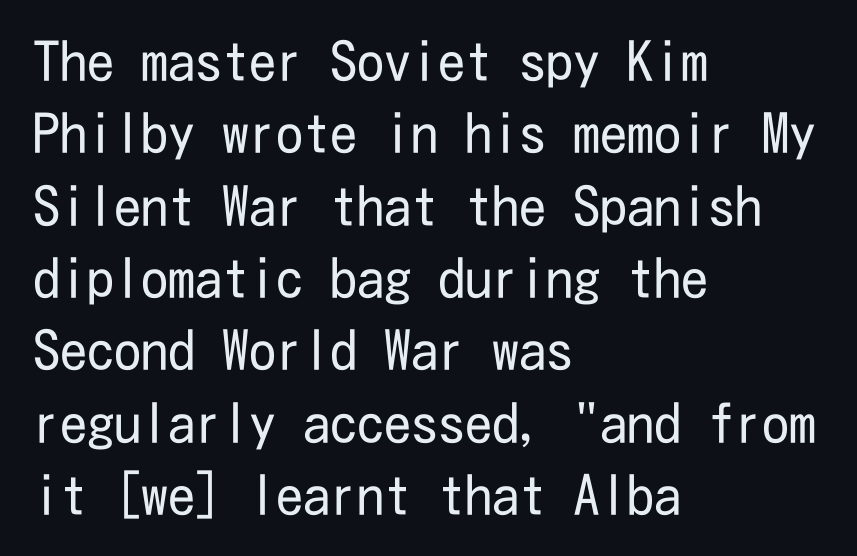
The image shows 54 px regular-weight, condensed sans-serif type, upright; set left-aligned, normal line spacing (1.34x), normal letter spacing, not underlined; low stroke contrast and a medium x-height.
